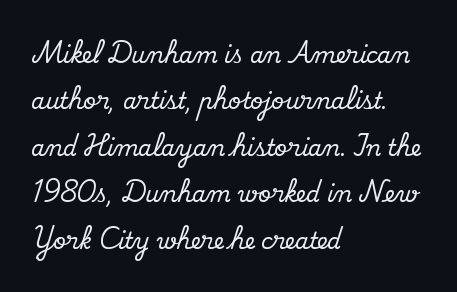
{"underline": "no", "align": "left", "line_spacing": "loose", "line_spacing_ratio": 2.11, "letter_spacing": "normal", "letter_spacing_em": 0.0, "glyph_px": 22}
